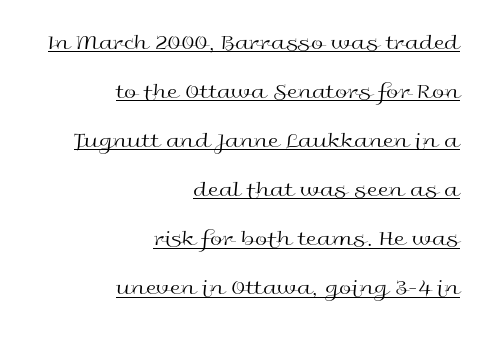
The image shows 22 px text type, upright; set right-aligned, loose line spacing (2.23x), normal letter spacing, underlined.
